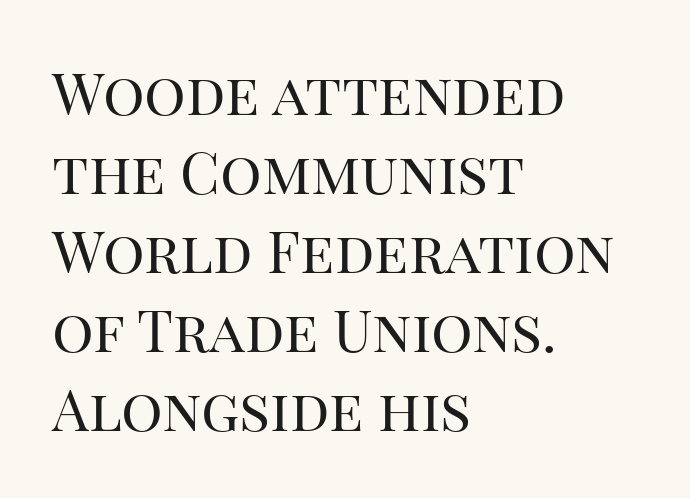
Q: Is the text bold? A: No.
Q: Is the text italic (slanted)? A: No, it is upright.
Q: Is the typeface a serif or a sans-serif typeface? A: Serif.
Q: Is the text underlined? A: No.
Q: How is the paragraph aligned? A: Left-aligned.
Q: Is the spacing between letters normal or unusually wide? A: Normal.
Q: Is the spacing between lines tight, normal or loose? A: Normal.
Q: Width (condensed, normal, or wide)? A: Normal.
Q: Stroke contrast? A: High.
Q: x-height? A: Large.
Q: Monospaced? A: No.
